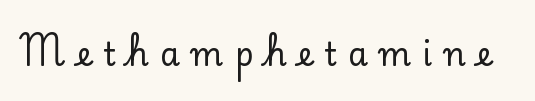
Notice how the stems are strictly vertical — no italics here. Are there feet on the stems? There are — it's a serif. The gaps between neighbouring characters are conspicuously large. This sample has the flowing, uneven cadence of proportional lettering.
